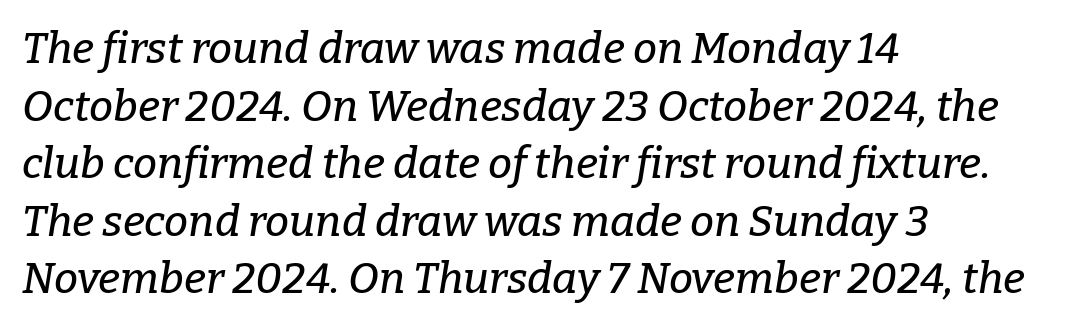
The rendering uses natural spacing where letterforms have individual widths. Classification — serif. Posture: slanted. The string is rendered with underlining switched off.
